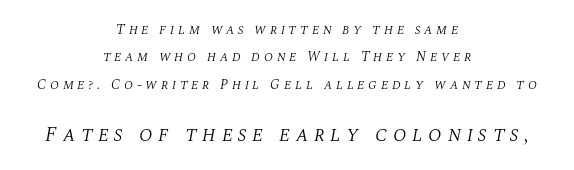
The image shows 21 px text type, italic (leaning right); set centered, loose line spacing (1.95x), unusually wide letter spacing (+0.26 em), not underlined; the second (bottom) block is 1.5x larger.
